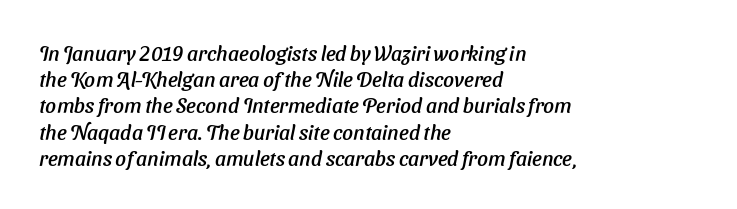
{"underline": "no", "align": "left", "line_spacing": "normal", "line_spacing_ratio": 1.25, "letter_spacing": "normal", "letter_spacing_em": 0.0, "glyph_px": 21}
